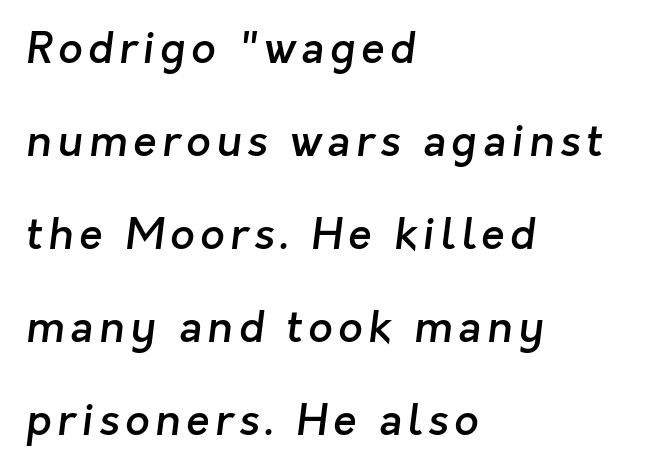
{"serif": "no", "bold": "semi", "weight": "semibold", "width": "normal", "stroke_contrast": "low", "x_height": "medium", "monospaced": "no", "underline": "no", "align": "left", "line_spacing": "loose", "line_spacing_ratio": 2.16, "glyph_px": 43}
